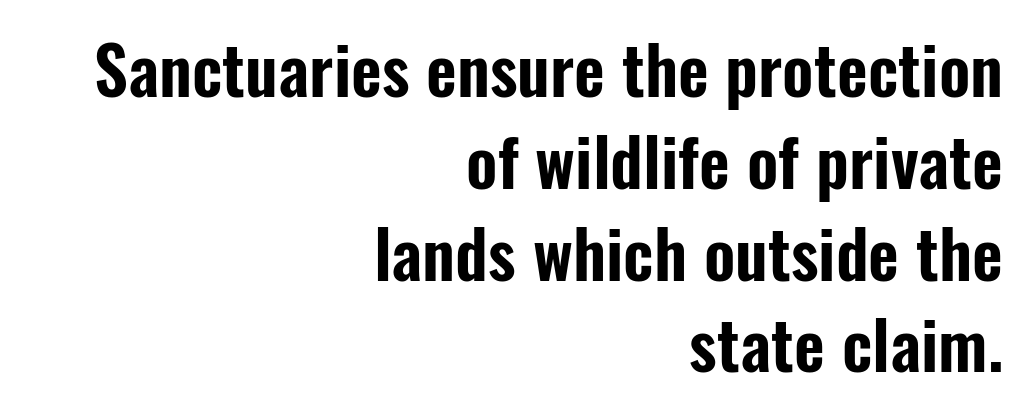
Q: Is the text italic (slanted)? A: No, it is upright.
Q: Is the typeface a serif or a sans-serif typeface? A: Sans-serif.
Q: Is the text underlined? A: No.
Q: How is the paragraph aligned? A: Right-aligned.
Q: Is the spacing between letters normal or unusually wide? A: Normal.
Q: Is the spacing between lines tight, normal or loose? A: Normal.
Q: Width (condensed, normal, or wide)? A: Condensed.
Q: Stroke contrast? A: Low.
Q: x-height? A: Medium.
Q: Monospaced? A: No.
